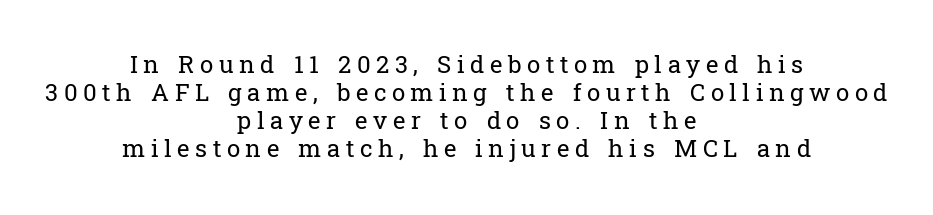
A typesetter would call this heavily tracked-out type. The space beneath each line is pristine and unruled. Bold? No — there's no thickening of the strokes. Posture: upright roman. Compared with a flush-left layout, this one balances lines on the center instead.
